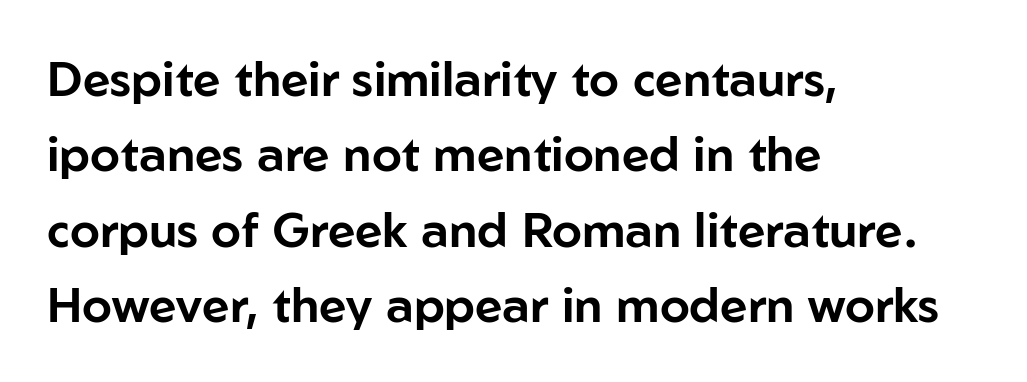
You can tell from the bare stems that sans-serif type was used. Caption: standard tracking, unaltered. A roman cut, with each character standing at attention. Interline gaps are of average width in this sample. A typesetter would call this proportional, since set widths differ per character.
